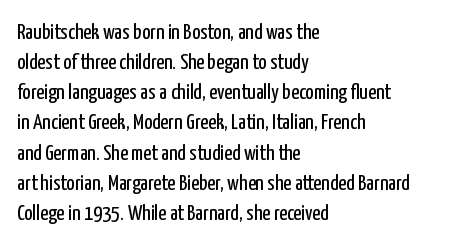
The image shows 22 px text type, upright; set left-aligned, normal line spacing (1.37x), normal letter spacing, not underlined.
